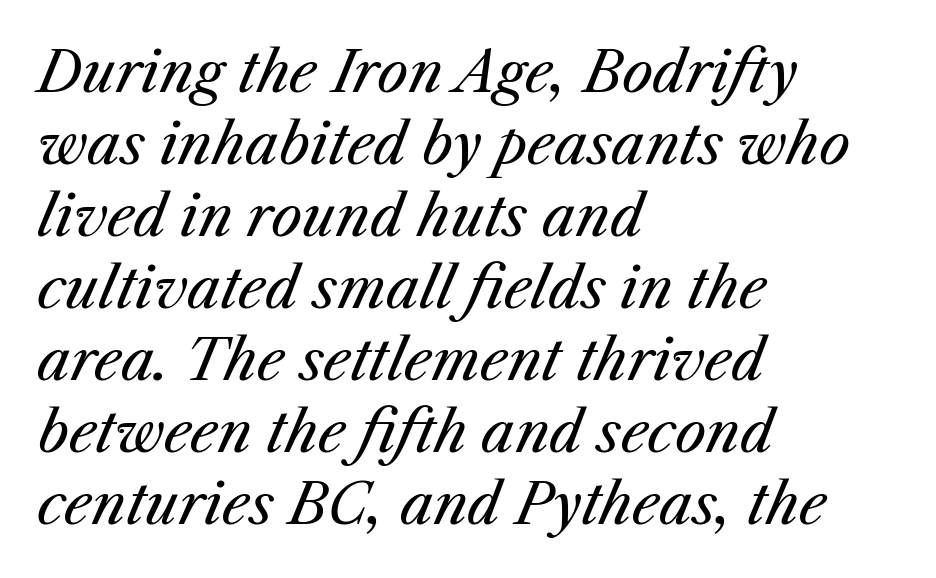
Q: Is the text bold? A: No.
Q: Is the text italic (slanted)? A: Yes, it leans right by about 25 degrees.
Q: Is the text underlined? A: No.
Q: How is the paragraph aligned? A: Left-aligned.
Q: Is the spacing between letters normal or unusually wide? A: Normal.
Q: Is the spacing between lines tight, normal or loose? A: Normal.
Q: Width (condensed, normal, or wide)? A: Normal.
Q: Stroke contrast? A: Medium.
Q: x-height? A: Medium.
Q: Monospaced? A: No.
